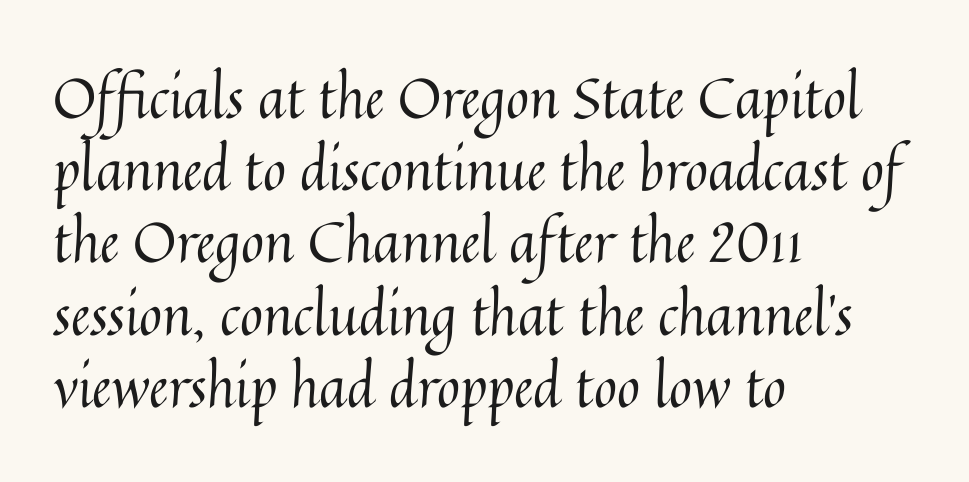
{"bold": "no", "weight": "regular", "width": "normal", "stroke_contrast": "medium", "x_height": "medium", "monospaced": "no", "underline": "no", "align": "left", "line_spacing": "normal", "line_spacing_ratio": 1.29, "letter_spacing": "normal", "letter_spacing_em": 0.0, "glyph_px": 56}
